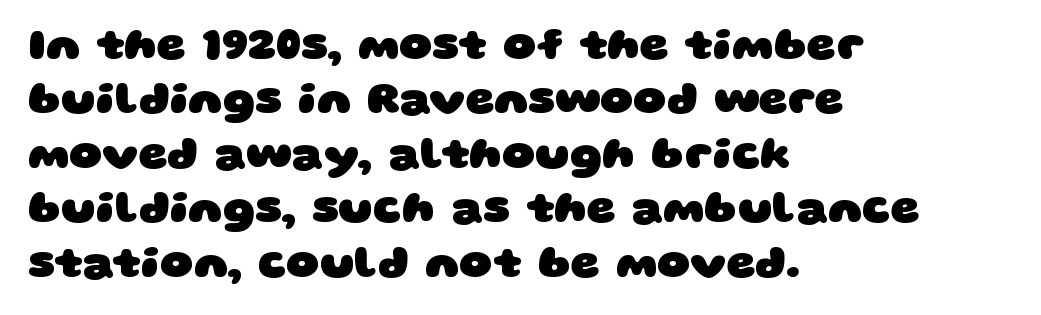
Q: Is the text bold? A: Yes.
Q: Is the typeface a serif or a sans-serif typeface? A: Sans-serif.
Q: Is the text underlined? A: No.
Q: How is the paragraph aligned? A: Left-aligned.
Q: Is the spacing between letters normal or unusually wide? A: Normal.
Q: Width (condensed, normal, or wide)? A: Wide.
Q: Stroke contrast? A: Low.
Q: x-height? A: Large.
Q: Monospaced? A: No.
